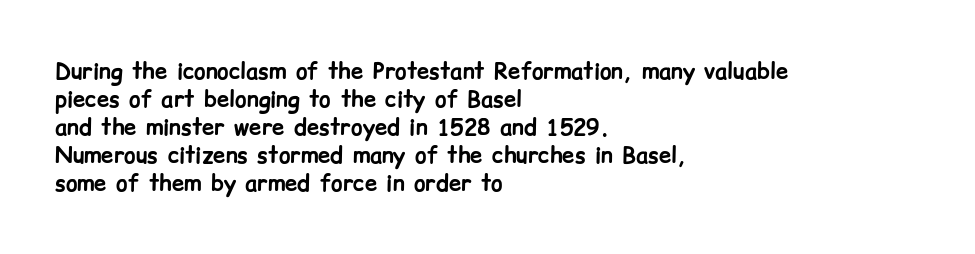
{"italic": "no", "bold": "yes", "underline": "no", "align": "left", "line_spacing": "normal", "line_spacing_ratio": 1.27, "letter_spacing": "normal", "letter_spacing_em": 0.0, "glyph_px": 22}
